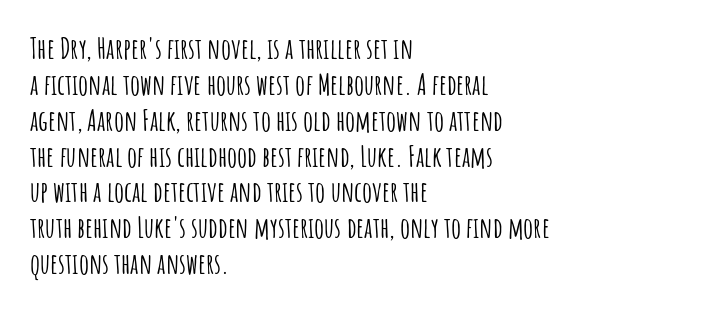
Q: Is the text italic (slanted)? A: No, it is upright.
Q: Is the typeface a serif or a sans-serif typeface? A: Sans-serif.
Q: Is the text underlined? A: No.
Q: How is the paragraph aligned? A: Left-aligned.
Q: Is the spacing between letters normal or unusually wide? A: Normal.
Q: Is the spacing between lines tight, normal or loose? A: Normal.
Q: Width (condensed, normal, or wide)? A: Condensed.
Q: Stroke contrast? A: Low.
Q: x-height? A: Large.
Q: Monospaced? A: No.
